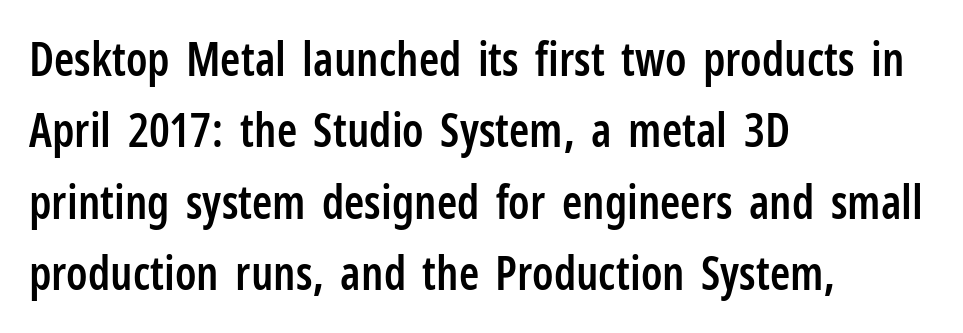
The image shows 46 px semibold, condensed sans-serif type, upright; set left-aligned, normal line spacing (1.55x), normal letter spacing, not underlined; low stroke contrast and a medium x-height.
